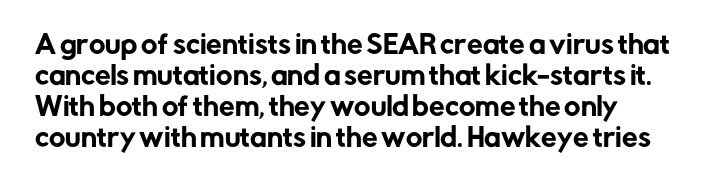
The image shows 25 px text type, upright; set line spacing 1.24x, normal letter spacing, not underlined.
